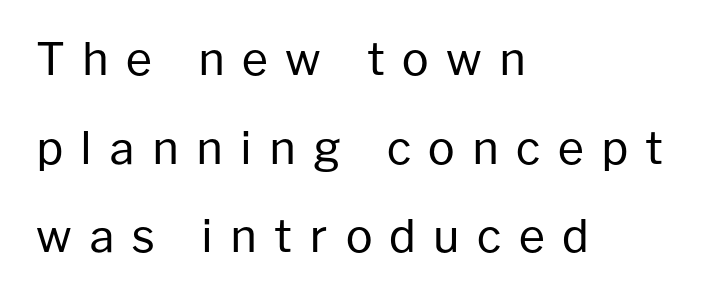
The image shows 45 px regular-weight sans-serif type, upright; set left-aligned, loose line spacing (1.97x), unusually wide letter spacing (+0.38 em), not underlined; low stroke contrast and a medium x-height.
